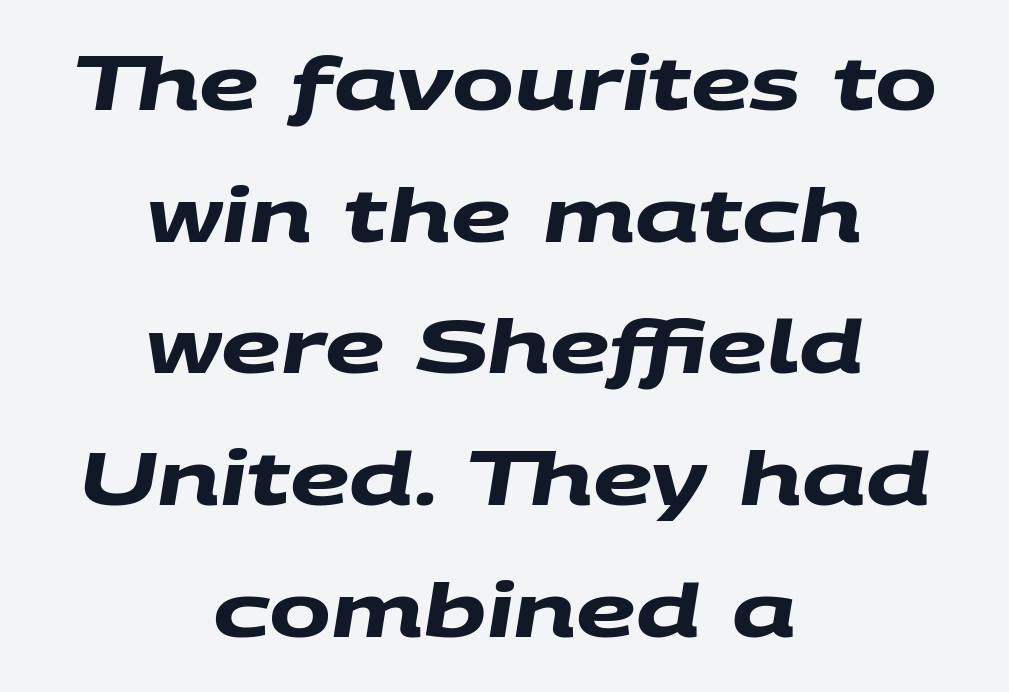
{"serif": "no", "bold": "yes", "weight": "heavy", "width": "wide", "stroke_contrast": "medium", "x_height": "large", "monospaced": "no", "underline": "no", "align": "center", "line_spacing_ratio": 1.78, "letter_spacing": "normal", "letter_spacing_em": 0.0, "glyph_px": 74}
